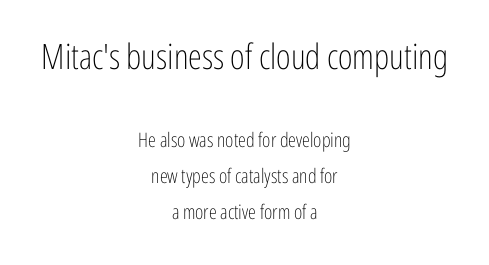
The image shows 35 px light, condensed sans-serif type, upright; set centered, line spacing 1.82x, normal letter spacing, not underlined; the first (top) block is 1.75x larger; low stroke contrast and a medium x-height.
